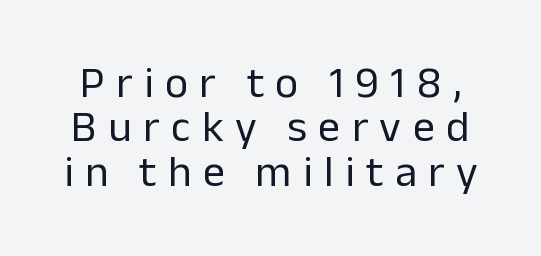
{"serif": "no", "italic": "no", "bold": "no", "weight": "regular", "width": "normal", "stroke_contrast": "low", "x_height": "medium", "monospaced": "no", "underline": "no", "line_spacing": "tight", "line_spacing_ratio": 1.01, "letter_spacing": "wide", "letter_spacing_em": 0.26, "glyph_px": 44}
